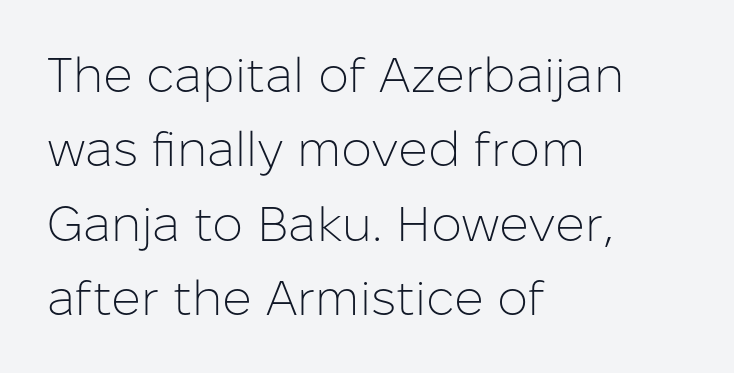
Q: Is the text bold? A: No.
Q: Is the text italic (slanted)? A: No, it is upright.
Q: Is the typeface a serif or a sans-serif typeface? A: Sans-serif.
Q: Is the text underlined? A: No.
Q: How is the paragraph aligned? A: Left-aligned.
Q: Is the spacing between letters normal or unusually wide? A: Normal.
Q: Is the spacing between lines tight, normal or loose? A: Normal.
Q: Width (condensed, normal, or wide)? A: Normal.
Q: Stroke contrast? A: Low.
Q: x-height? A: Medium.
Q: Monospaced? A: No.
